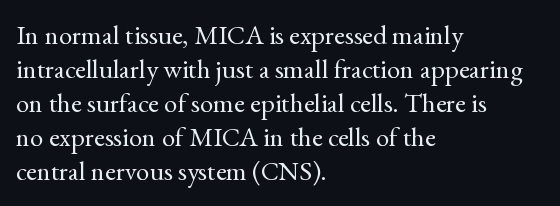
The image shows 27 px text type, upright; set left-aligned, normal line spacing (1.26x), normal letter spacing, not underlined.
